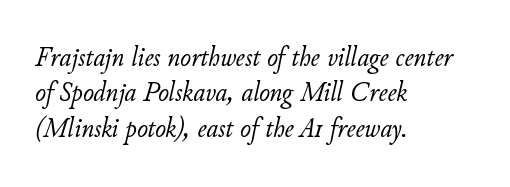
The image shows 29 px light type, italic (leaning right); set left-aligned, line spacing 1.22x, normal letter spacing, not underlined; low stroke contrast and a small x-height.
